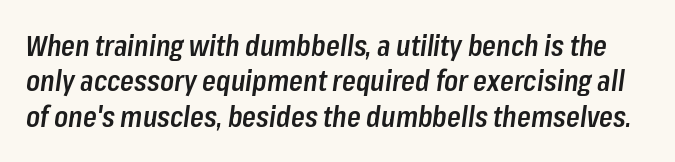
{"italic": "yes", "lean": "right", "slant_degrees": 8, "bold": "semi", "weight": "semibold", "width": "condensed", "stroke_contrast": "low", "x_height": "medium", "monospaced": "no", "underline": "no", "line_spacing": "normal", "line_spacing_ratio": 1.26, "letter_spacing": "normal", "letter_spacing_em": 0.0, "glyph_px": 28}
